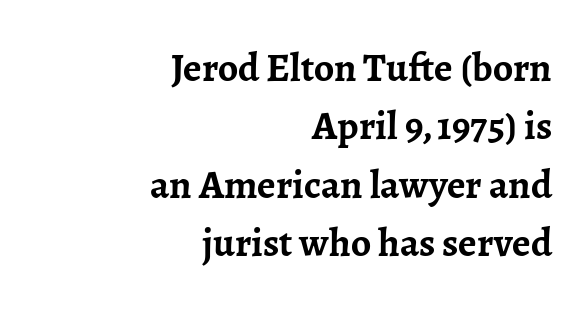
The type sits square on the baseline with zero lean. The face used here has the dense, thick strokes of a bold. The lines are quadded right. One glance says typical: line gaps are just what's usual. Each letter's strokes conclude with small projecting serifs. Does extra space separate the letters? No, they use regular spacing.
